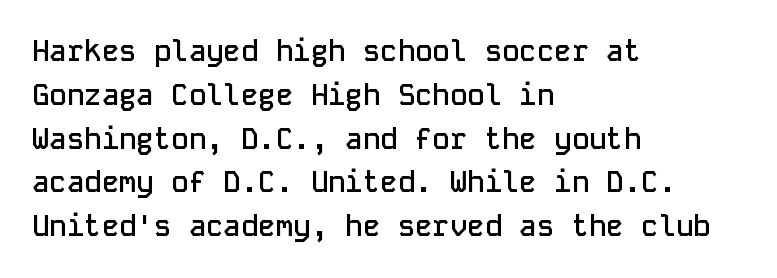
The image shows 29 px semibold sans-serif type, upright, monospaced; set left-aligned, normal line spacing (1.51x), normal letter spacing, not underlined; low stroke contrast and a medium x-height.
